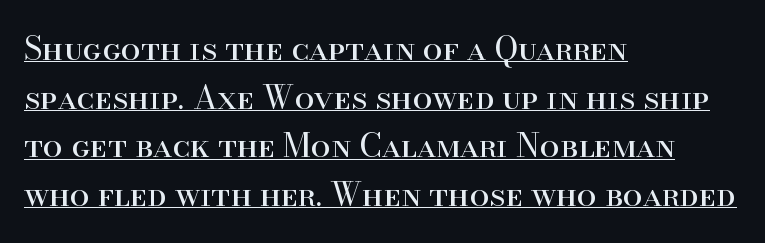
Q: Is the text bold? A: No.
Q: Is the text italic (slanted)? A: No, it is upright.
Q: Is the typeface a serif or a sans-serif typeface? A: Serif.
Q: Is the text underlined? A: Yes.
Q: How is the paragraph aligned? A: Left-aligned.
Q: Is the spacing between letters normal or unusually wide? A: Normal.
Q: Is the spacing between lines tight, normal or loose? A: Normal.
Q: Width (condensed, normal, or wide)? A: Normal.
Q: Stroke contrast? A: High.
Q: x-height? A: Small.
Q: Monospaced? A: No.
